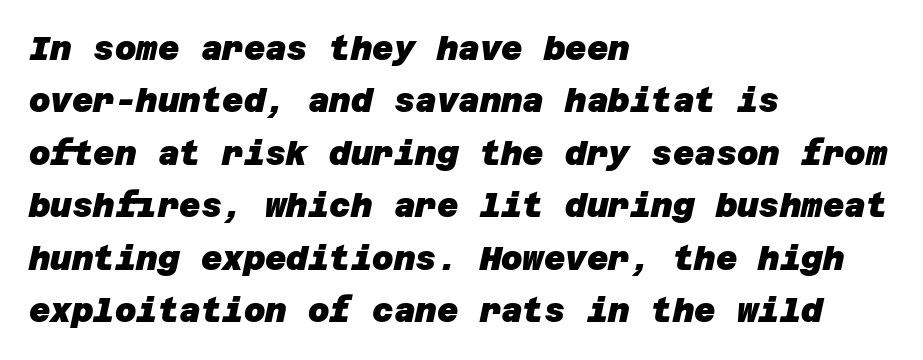
The words here are not underlined. Between one letter and the next there's only the usual sliver of space. Typographic density is high because the face is bold. Which margin do the lines hug? The left one — the right edge is uneven. Stroke terminals: plain, sans-serif.
